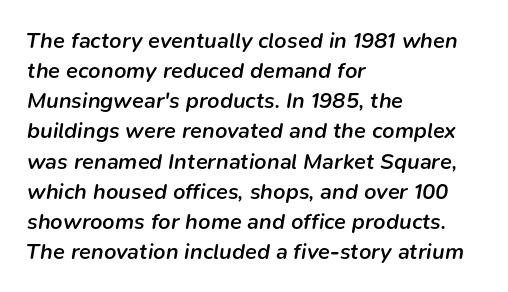
A typesetter would mark this as italic. Baseline-to-baseline distance is the conventional proportion of letter height. This sample uses plain, unmodified letter spacing. Does the weight exceed regular? Yes, but only to semibold. The setting favours the left margin, as ordinary paragraphs usually do.
